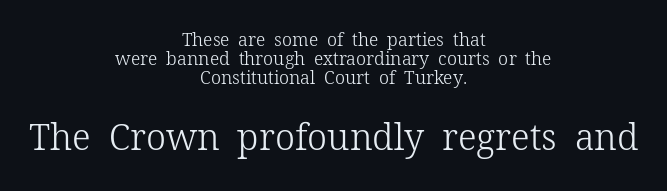
{"serif": "yes", "italic": "no", "bold": "no", "weight": "light", "width": "normal", "stroke_contrast": "low", "x_height": "medium", "monospaced": "no", "underline": "no", "align": "center", "line_spacing": "tight", "line_spacing_ratio": 1.06, "letter_spacing": "normal", "letter_spacing_em": 0.0, "larger_block": "second", "size_ratio": 2.0, "glyph_px": 36}
